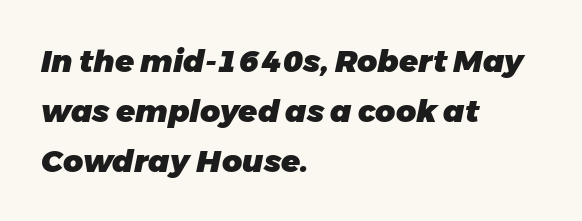
Q: Is the text bold? A: Yes.
Q: Is the text italic (slanted)? A: Yes, it leans right by about 11 degrees.
Q: Is the text underlined? A: No.
Q: How is the paragraph aligned? A: Left-aligned.
Q: Is the spacing between letters normal or unusually wide? A: Normal.
Q: Is the spacing between lines tight, normal or loose? A: Normal.
Q: Width (condensed, normal, or wide)? A: Normal.
Q: Stroke contrast? A: Low.
Q: x-height? A: Medium.
Q: Monospaced? A: No.
